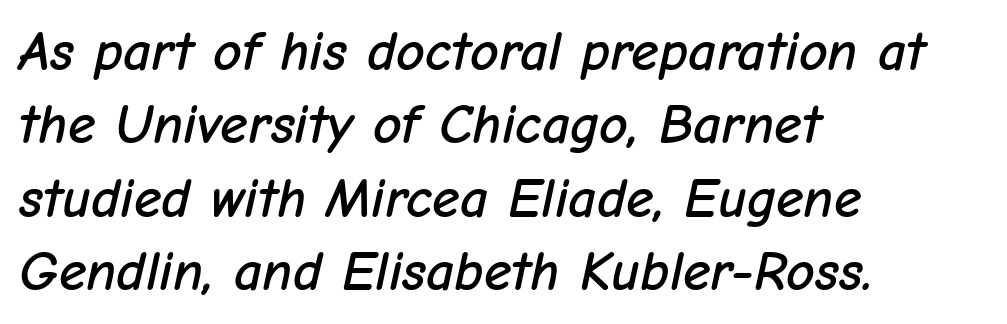
The image shows 56 px text type, italic (leaning right); set left-aligned, normal line spacing (1.31x), normal letter spacing, not underlined; low stroke contrast and a medium x-height.
